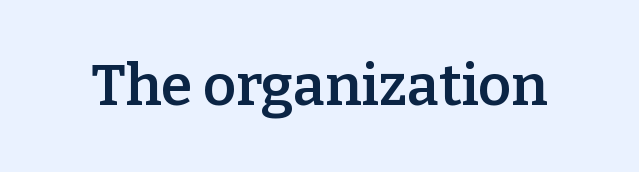
Think of a printed novel: that variable character pitch is what you see here. Italic? Not at all — the glyphs are vertical. The passage shown is typeset with a serif family. Each glyph is drawn with semibold strokes, heavier than normal yet not fully bold.
